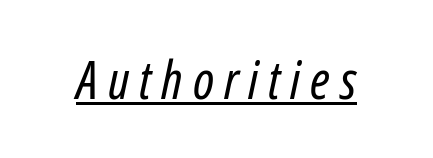
Q: Is the text bold? A: No.
Q: Is the text italic (slanted)? A: Yes, it leans right by about 12 degrees.
Q: Is the text underlined? A: Yes.
Q: Width (condensed, normal, or wide)? A: Condensed.
Q: Stroke contrast? A: Low.
Q: x-height? A: Medium.
Q: Monospaced? A: No.
